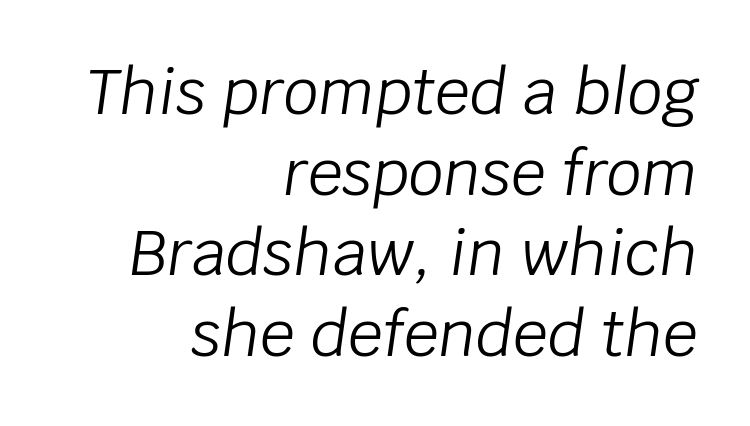
The image shows 62 px light type, italic (leaning right); set right-aligned, normal line spacing (1.3x), normal letter spacing, not underlined; low stroke contrast and a large x-height.
